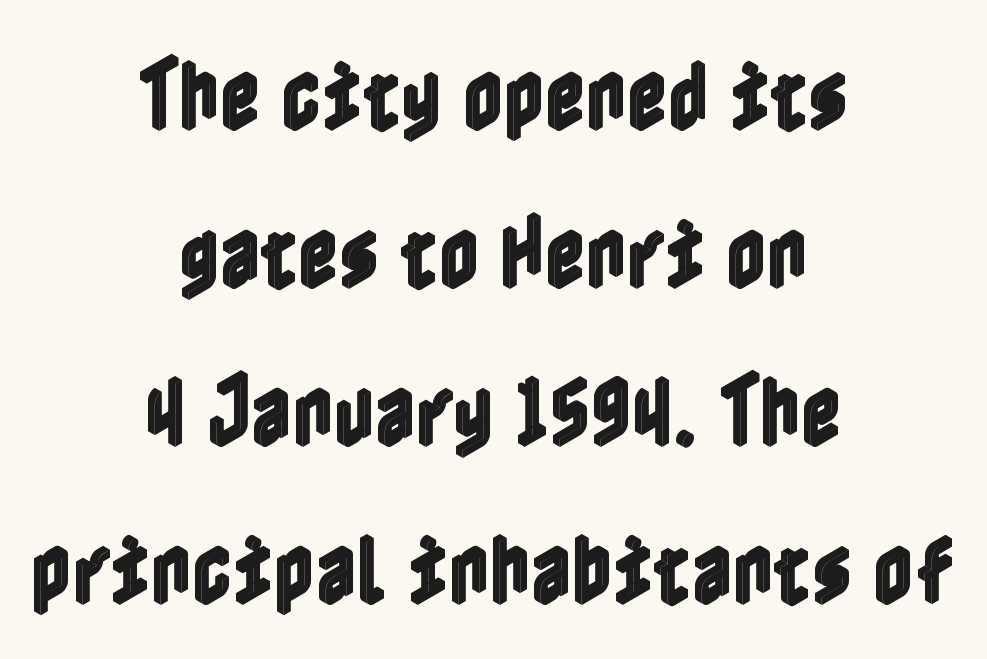
{"italic": "no", "width": "condensed", "x_height": "medium", "underline": "no", "align": "center", "line_spacing": "loose", "line_spacing_ratio": 2.0, "letter_spacing": "normal", "letter_spacing_em": 0.0, "glyph_px": 79}
